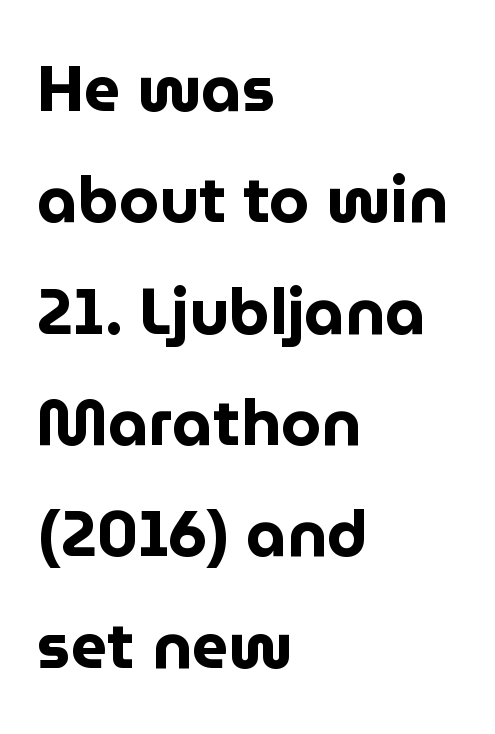
Do the characters align in a grid? No, the font is proportional. Underlining? Definitely not there. The sample has been set heavy, in full bold. This is sans-serif lettering, the kind often seen on screens and signage. The rag falls on the right side of this text block.
